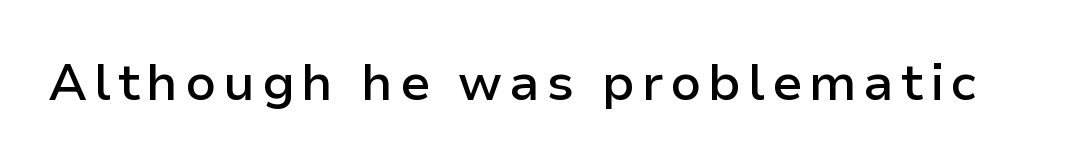
The image shows 51 px semibold sans-serif type, upright; set not underlined; low stroke contrast and a medium x-height.
